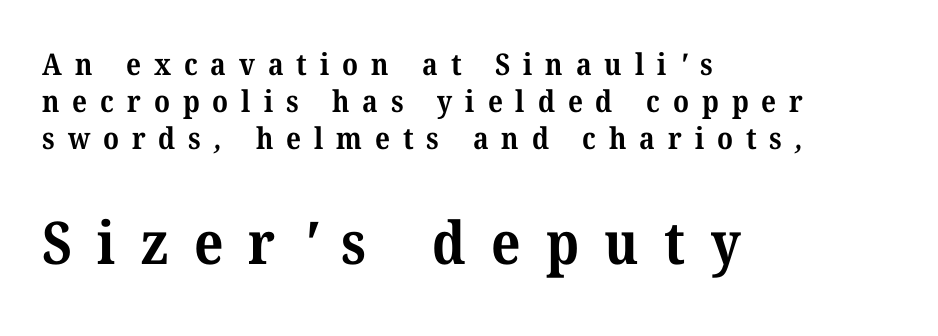
{"serif": "yes", "bold": "yes", "weight": "bold", "width": "normal", "stroke_contrast": "medium", "x_height": "medium", "monospaced": "no", "underline": "no", "align": "left", "line_spacing_ratio": 1.23, "letter_spacing": "wide", "letter_spacing_em": 0.43, "larger_block": "second", "size_ratio": 1.97, "glyph_px": 59}
